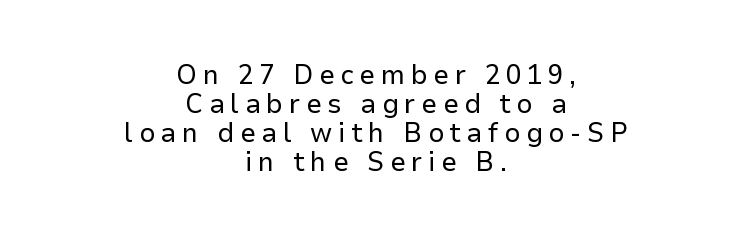
Q: Is the text bold? A: No.
Q: Is the text italic (slanted)? A: No, it is upright.
Q: Is the typeface a serif or a sans-serif typeface? A: Sans-serif.
Q: Is the text underlined? A: No.
Q: How is the paragraph aligned? A: Centered.
Q: Is the spacing between letters normal or unusually wide? A: Unusually wide.
Q: Is the spacing between lines tight, normal or loose? A: Tight.
Q: Width (condensed, normal, or wide)? A: Normal.
Q: Stroke contrast? A: Low.
Q: x-height? A: Medium.
Q: Monospaced? A: No.
